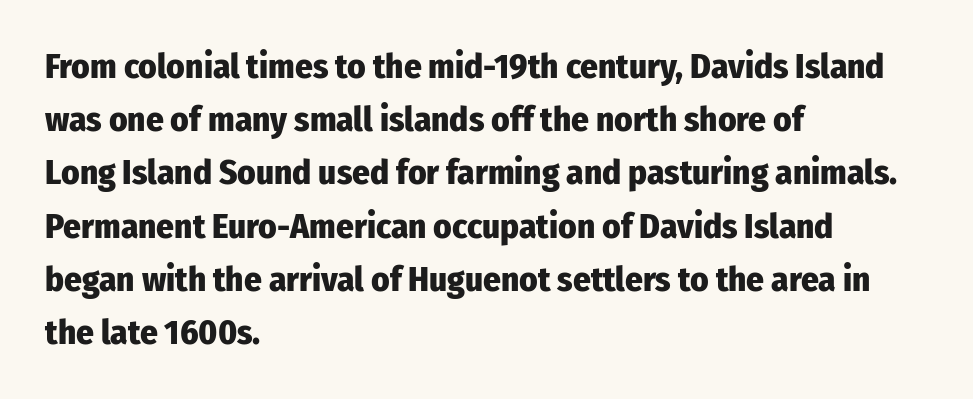
{"serif": "no", "italic": "no", "bold": "yes", "weight": "heavy", "width": "condensed", "stroke_contrast": "low", "x_height": "medium", "monospaced": "no", "underline": "no", "align": "left", "line_spacing": "normal", "line_spacing_ratio": 1.52, "letter_spacing": "normal", "letter_spacing_em": 0.0, "glyph_px": 35}
